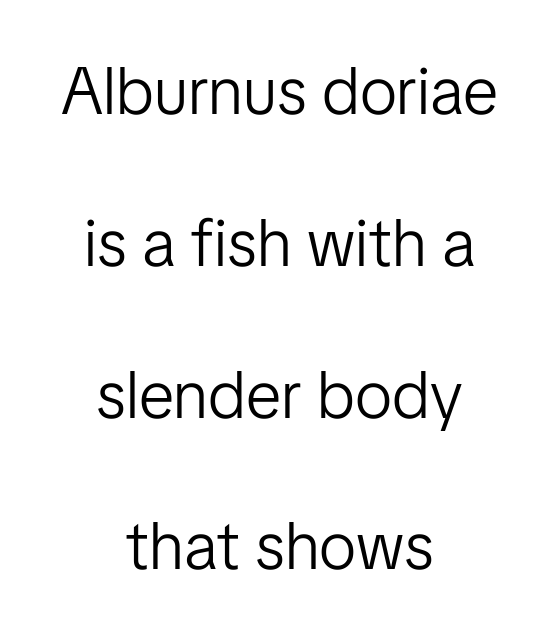
Reading down the block, each line starts at a different indent, mirrored at its end. Glyph-to-glyph distance matches everyday printed text. On a weight scale, this lands at 450 or below. In terms of posture, this sample is upright.
